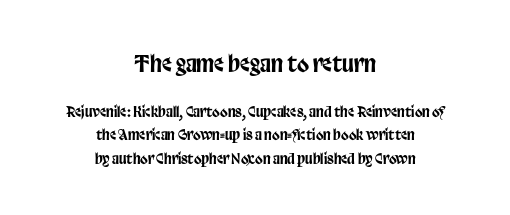
Each line is balanced around a shared central axis. Does the bottom block carry the larger type? No, the top block does. Nobody touched the tracking dial on this one. Leading: standard.
